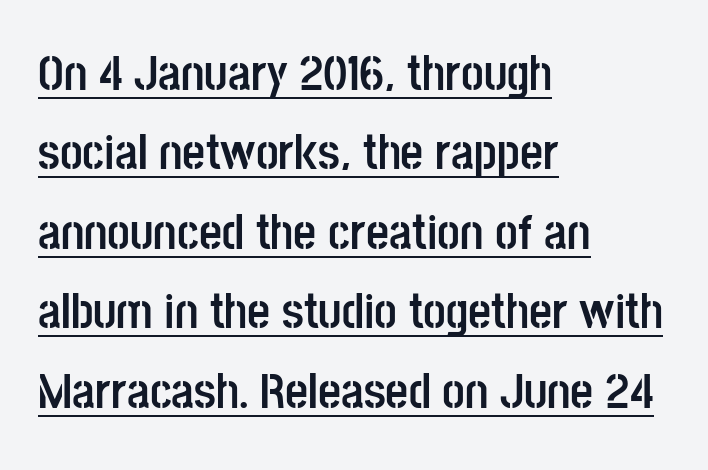
The image shows 50 px semibold, condensed sans-serif type, upright; set left-aligned, normal line spacing (1.59x), normal letter spacing, underlined; low stroke contrast and a large x-height.
